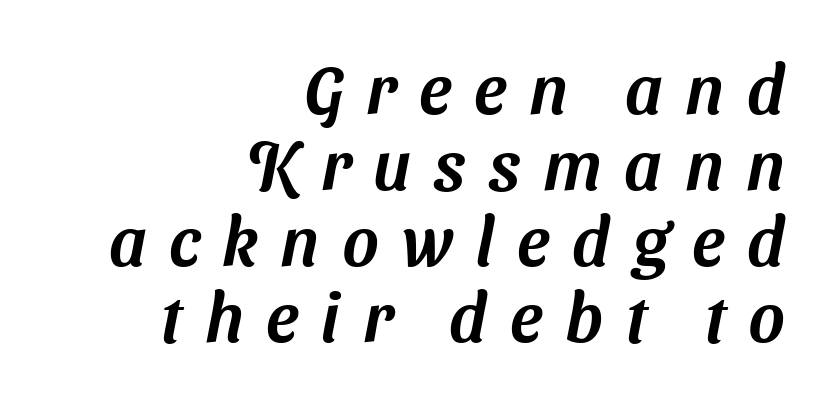
The image shows 69 px sans-serif type; set right-aligned, tight line spacing (1.1x), unusually wide letter spacing (+0.33 em), not underlined; medium stroke contrast and a medium x-height.
